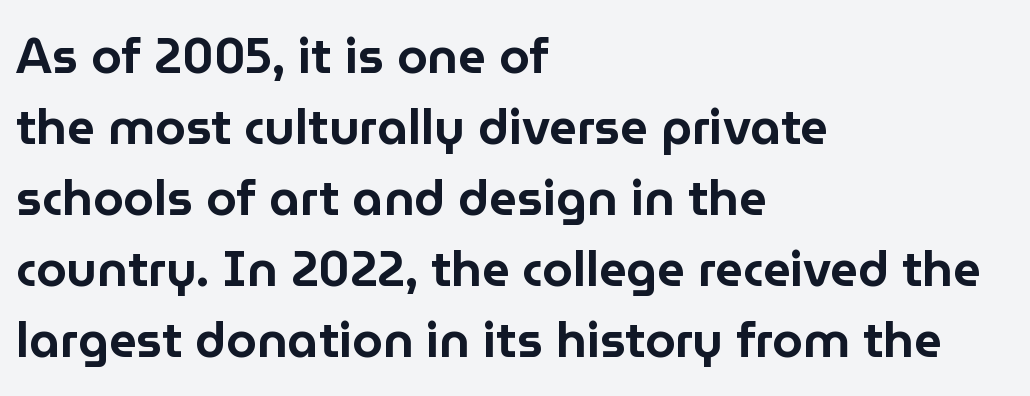
Q: Is the text italic (slanted)? A: No, it is upright.
Q: Is the typeface a serif or a sans-serif typeface? A: Sans-serif.
Q: Is the text underlined? A: No.
Q: How is the paragraph aligned? A: Left-aligned.
Q: Is the spacing between letters normal or unusually wide? A: Normal.
Q: Is the spacing between lines tight, normal or loose? A: Normal.
Q: Width (condensed, normal, or wide)? A: Normal.
Q: Stroke contrast? A: Low.
Q: x-height? A: Medium.
Q: Monospaced? A: No.
